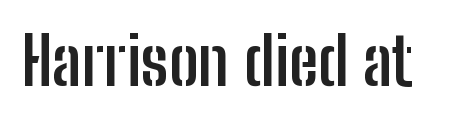
Posture: straight, roman, zero tilt. Observe the absence of serifs on each vertical stroke in this sample. Looks like regular typesetting: each glyph gets only the width it needs. Bold? Absolutely — the strokes are thick and heavy.
